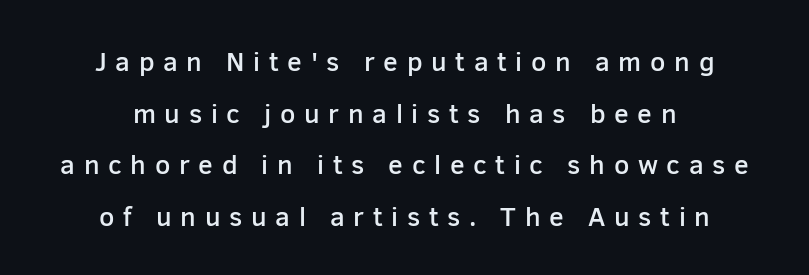
Q: Is the text bold? A: Semi-bold.
Q: Is the text italic (slanted)? A: No, it is upright.
Q: Is the text underlined? A: No.
Q: How is the paragraph aligned? A: Centered.
Q: Is the spacing between letters normal or unusually wide? A: Unusually wide.
Q: Is the spacing between lines tight, normal or loose? A: Loose.
